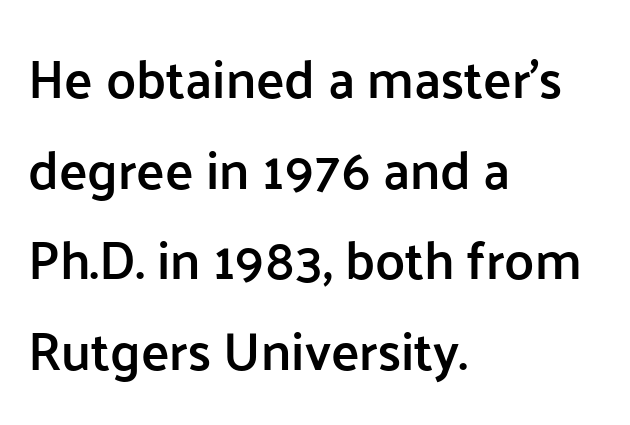
{"serif": "no", "italic": "no", "bold": "semi", "weight": "semibold", "width": "normal", "stroke_contrast": "low", "x_height": "medium", "monospaced": "no", "underline": "no", "align": "left", "line_spacing_ratio": 1.71, "letter_spacing": "normal", "letter_spacing_em": 0.0, "glyph_px": 53}
